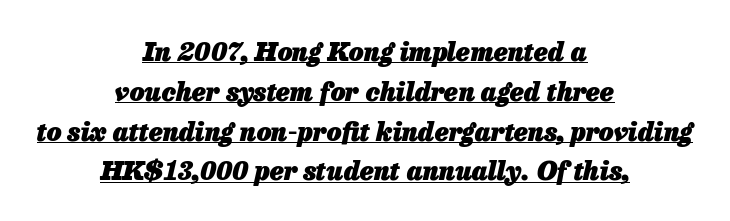
Q: Is the text bold? A: Yes.
Q: Is the text italic (slanted)? A: Yes, it leans right by about 13 degrees.
Q: Is the text underlined? A: Yes.
Q: How is the paragraph aligned? A: Centered.
Q: Is the spacing between letters normal or unusually wide? A: Normal.
Q: Is the spacing between lines tight, normal or loose? A: Normal.
